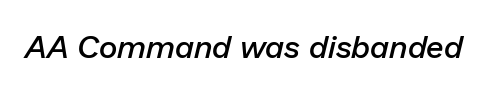
The image shows 32 px semibold type, italic (leaning right); set normal letter spacing, not underlined; low stroke contrast and a medium x-height.
